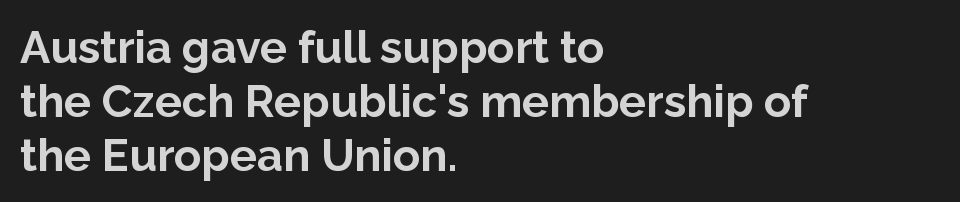
Q: Is the text bold? A: Yes.
Q: Is the text italic (slanted)? A: No, it is upright.
Q: Is the typeface a serif or a sans-serif typeface? A: Sans-serif.
Q: Is the text underlined? A: No.
Q: How is the paragraph aligned? A: Left-aligned.
Q: Is the spacing between letters normal or unusually wide? A: Normal.
Q: Width (condensed, normal, or wide)? A: Normal.
Q: Stroke contrast? A: Low.
Q: x-height? A: Medium.
Q: Monospaced? A: No.
